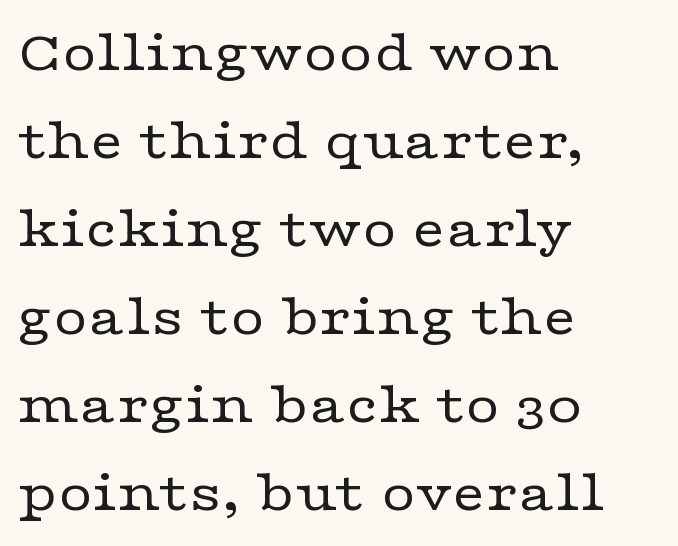
Every row of glyphs begins at an identical x-position on the left. Letter spacing: default. Rows of type keep a routine distance in the vertical direction. Summary of weight: not heavy and not bold. The characters display serif detailing at their extremities. Every stem runs plumb, perpendicular to the baseline.
